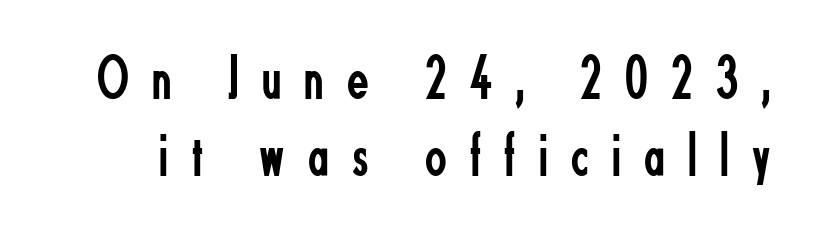
{"serif": "no", "italic": "no", "bold": "no", "weight": "regular", "width": "condensed", "stroke_contrast": "low", "x_height": "small", "monospaced": "no", "underline": "no", "line_spacing_ratio": 1.23, "letter_spacing": "wide", "letter_spacing_em": 0.37, "glyph_px": 63}
